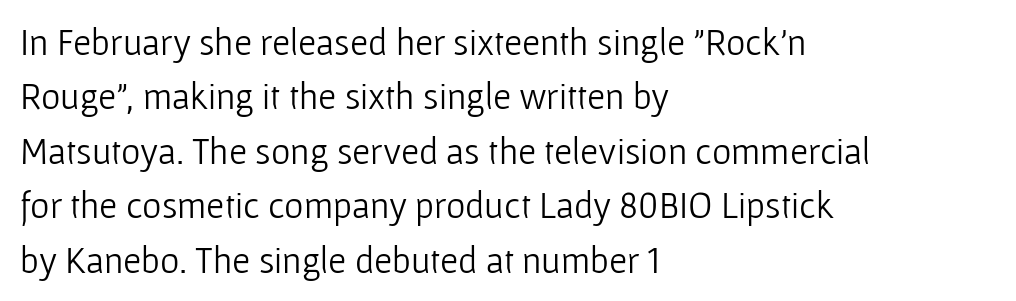
The image shows 37 px light sans-serif type, upright; set left-aligned, normal line spacing (1.47x), normal letter spacing, not underlined; low stroke contrast and a medium x-height.
